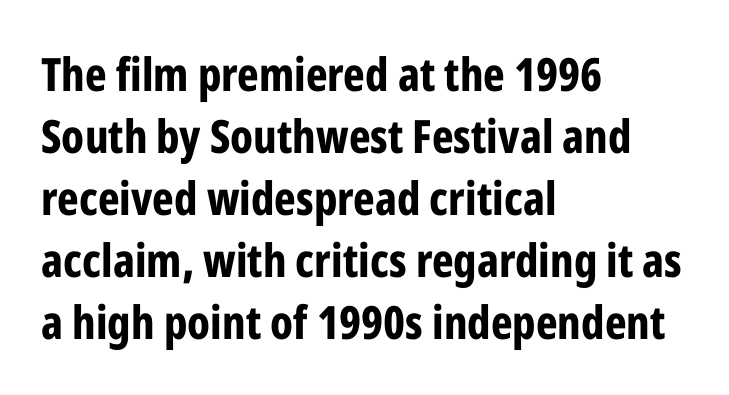
Vertical strokes here are truly vertical. Beneath every word, the page is bare. Every row of glyphs begins at an identical x-position on the left. Summary of weight: heavy, a full bold. Each word holds together tightly as a unit, with standard inter-letter gaps.
